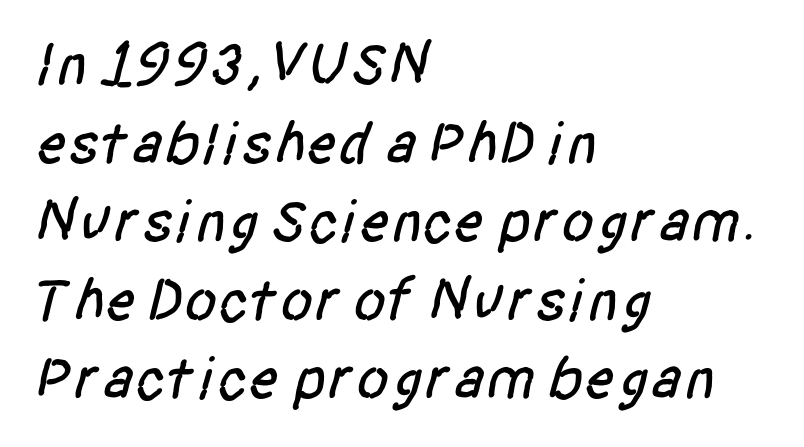
Standard letterfit; no display-style spreading of the glyphs. The rendering anchors every line to the left-hand side. Each letter's strokes conclude bluntly, with no projecting serifs. Character widths vary here, with narrow letters taking less room than wide ones.
